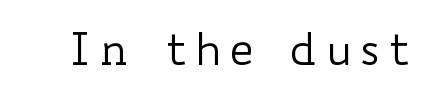
The image shows 45 px regular-weight, wide type, upright; set not underlined; low stroke contrast and a small x-height.
